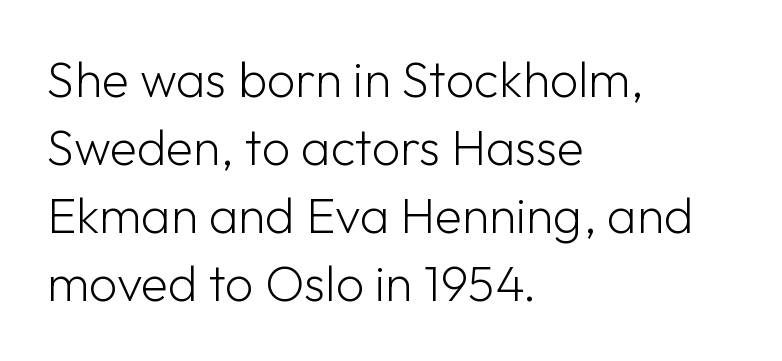
The image shows 50 px light sans-serif type, upright; set left-aligned, normal line spacing (1.36x), normal letter spacing, not underlined; low stroke contrast and a medium x-height.
